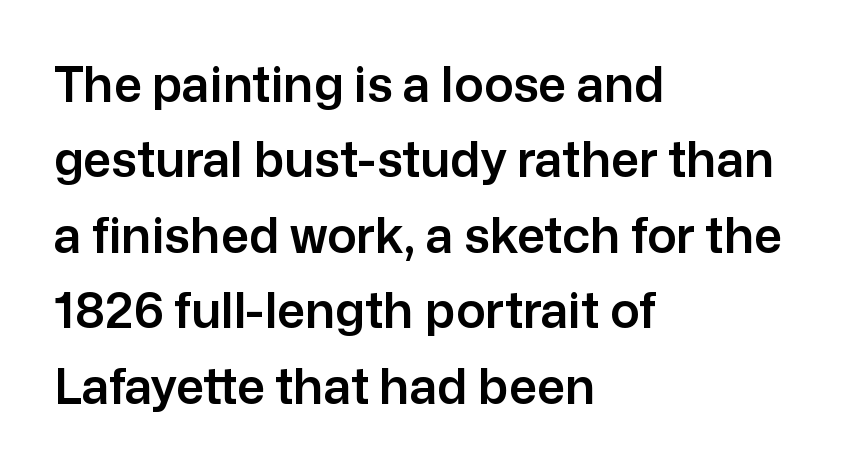
The image shows 49 px sans-serif type, upright; set left-aligned, normal line spacing (1.54x), normal letter spacing, not underlined; low stroke contrast and a medium x-height.
